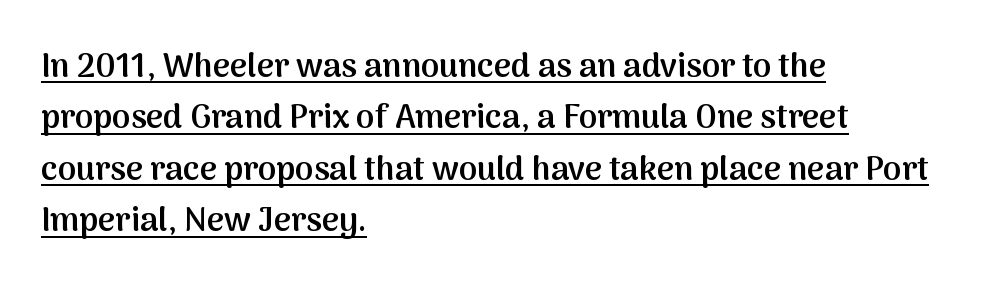
Q: Is the text bold? A: Semi-bold.
Q: Is the text italic (slanted)? A: No, it is upright.
Q: Is the typeface a serif or a sans-serif typeface? A: Sans-serif.
Q: Is the text underlined? A: Yes.
Q: How is the paragraph aligned? A: Left-aligned.
Q: Is the spacing between letters normal or unusually wide? A: Normal.
Q: Is the spacing between lines tight, normal or loose? A: Normal.
Q: Width (condensed, normal, or wide)? A: Normal.
Q: Stroke contrast? A: Medium.
Q: x-height? A: Medium.
Q: Monospaced? A: No.
